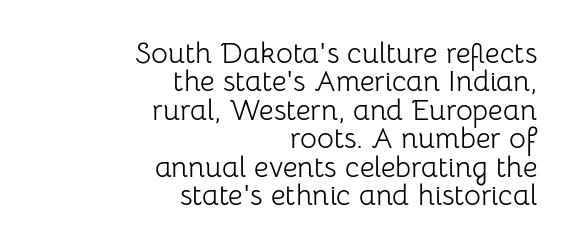
{"serif": "no", "italic": "no", "bold": "no", "weight": "light", "width": "normal", "stroke_contrast": "low", "x_height": "medium", "monospaced": "no", "underline": "no", "align": "right", "line_spacing": "tight", "line_spacing_ratio": 0.98, "letter_spacing": "normal", "letter_spacing_em": 0.0, "glyph_px": 29}
